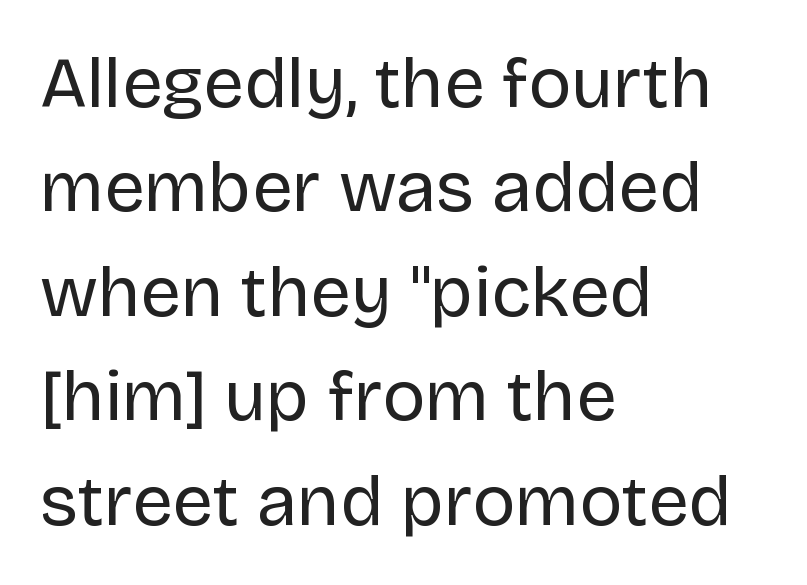
Q: Is the text bold? A: No.
Q: Is the text italic (slanted)? A: No, it is upright.
Q: Is the typeface a serif or a sans-serif typeface? A: Sans-serif.
Q: Is the text underlined? A: No.
Q: How is the paragraph aligned? A: Left-aligned.
Q: Is the spacing between letters normal or unusually wide? A: Normal.
Q: Is the spacing between lines tight, normal or loose? A: Normal.
Q: Width (condensed, normal, or wide)? A: Normal.
Q: Stroke contrast? A: Low.
Q: x-height? A: Large.
Q: Monospaced? A: No.
